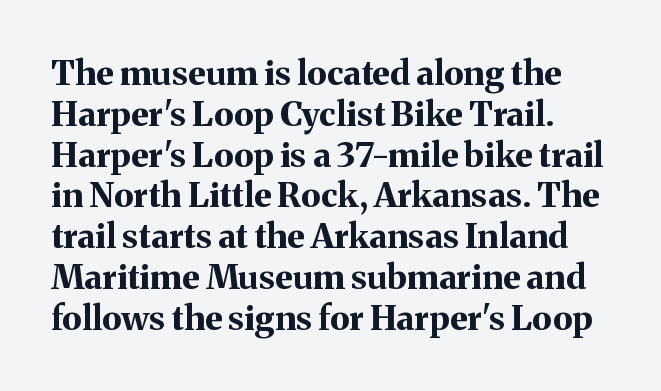
{"serif": "yes", "italic": "no", "bold": "yes", "weight": "bold", "width": "normal", "stroke_contrast": "medium", "x_height": "medium", "monospaced": "no", "underline": "no", "align": "left", "line_spacing_ratio": 1.2, "letter_spacing": "normal", "letter_spacing_em": 0.0, "glyph_px": 34}
